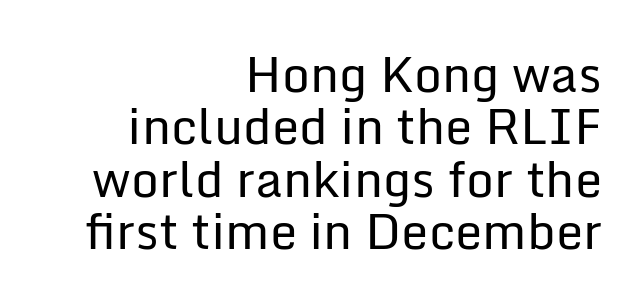
The font's upright variant was chosen for this text. Vertically, the passage feels compressed, each row crowding the next. Which margin do the lines hug? The right one — the left edge is uneven. Spacing between characters is what you'd get straight out of the box.
